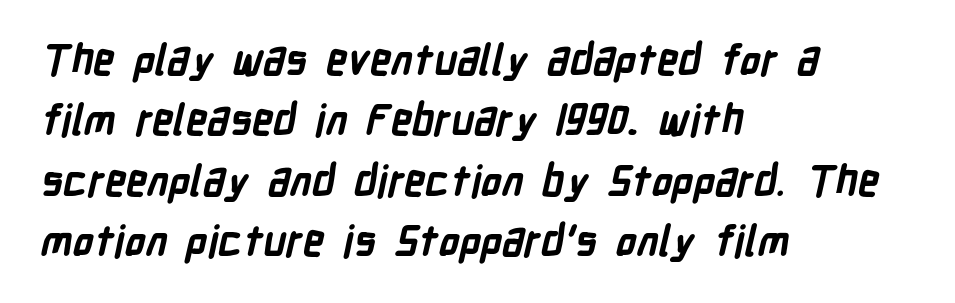
Regarding leading, the lines here are spaced in the standard way. The baseline area is clear. A full-strength bold gives these letters their thick strokes. The typesetter chose a ragged-right arrangement here. Do the characters align in a grid? No, the font is proportional.
